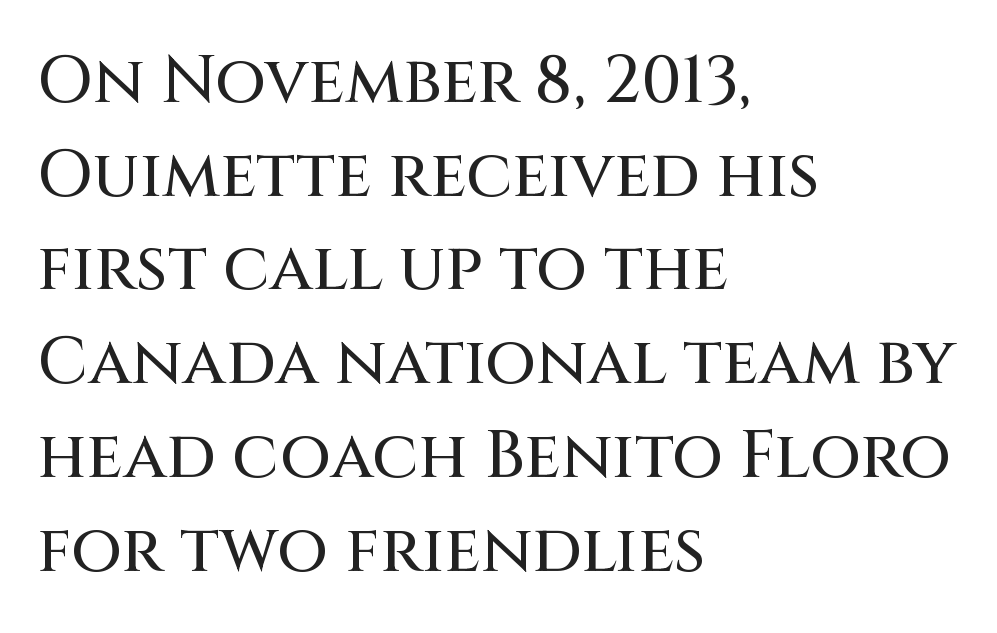
Q: Is the text italic (slanted)? A: No, it is upright.
Q: Is the typeface a serif or a sans-serif typeface? A: Sans-serif.
Q: Is the text underlined? A: No.
Q: How is the paragraph aligned? A: Left-aligned.
Q: Is the spacing between letters normal or unusually wide? A: Normal.
Q: Is the spacing between lines tight, normal or loose? A: Normal.
Q: Width (condensed, normal, or wide)? A: Normal.
Q: Stroke contrast? A: Medium.
Q: x-height? A: Large.
Q: Monospaced? A: No.
